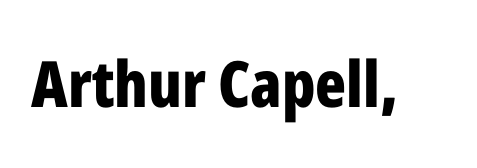
The image shows 64 px bold, condensed sans-serif type, upright; set normal letter spacing, not underlined; low stroke contrast and a medium x-height.
